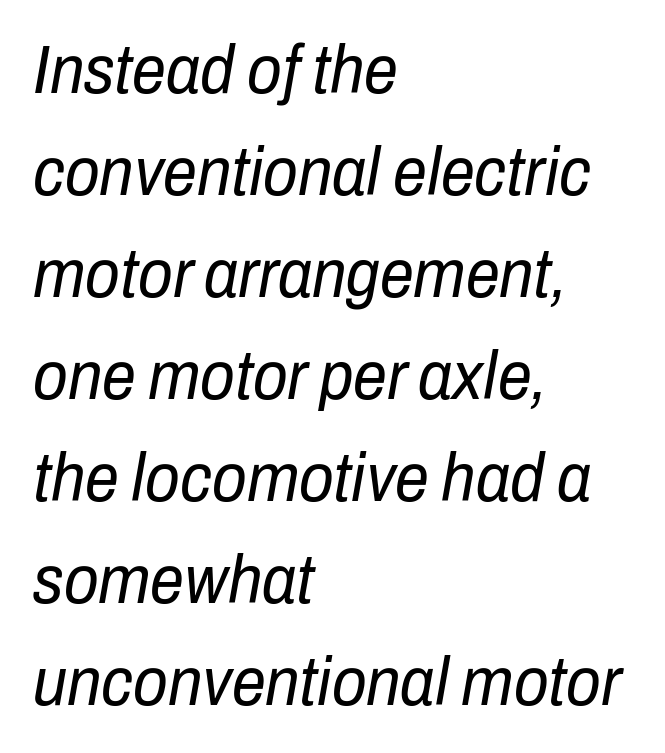
The rendering uses natural spacing where letterforms have individual widths. Letters rest on an invisible, unmarked baseline. The face looks like a standard text weight, possibly lighter. Inter-character spacing is left at the font's built-in metrics. Every row of glyphs begins at an identical x-position on the left. Does the leading feel generous? No, just average.
